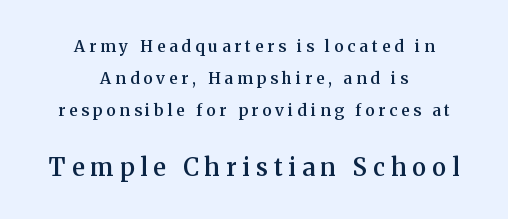
Descenders are the only things crossing below the line. Every letter is mildly thick-stroked: semibold rather than bold. Of the two passages, the one underneath uses the larger point size. Honestly, the letter spacing is so wide it's the main thing you notice. Whoever set this chose breathing room over compactness in the vertical rhythm.
